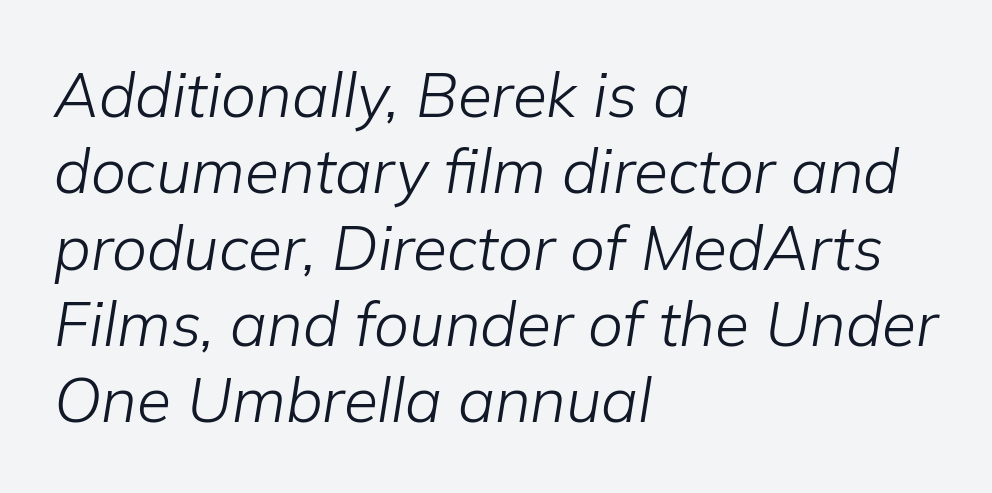
{"italic": "yes", "lean": "right", "slant_degrees": 9, "bold": "no", "weight": "light", "width": "normal", "stroke_contrast": "low", "x_height": "medium", "monospaced": "no", "underline": "no", "align": "left", "line_spacing_ratio": 1.23, "letter_spacing": "normal", "letter_spacing_em": 0.0, "glyph_px": 62}
